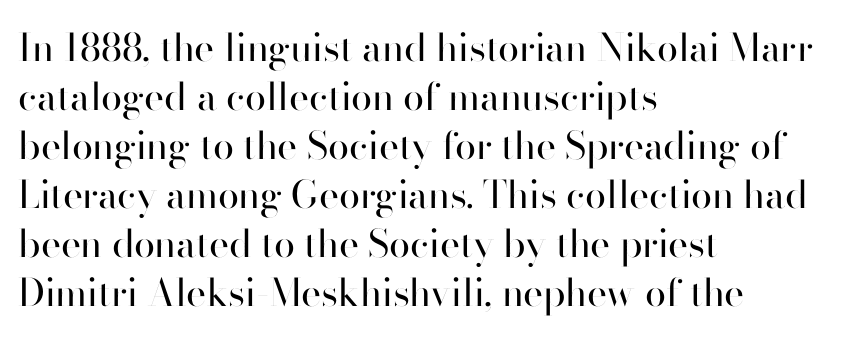
{"serif": "no", "italic": "no", "bold": "no", "weight": "regular", "width": "normal", "stroke_contrast": "high", "x_height": "small", "monospaced": "no", "underline": "no", "align": "left", "line_spacing": "normal", "line_spacing_ratio": 1.29, "letter_spacing": "normal", "letter_spacing_em": 0.0, "glyph_px": 38}
